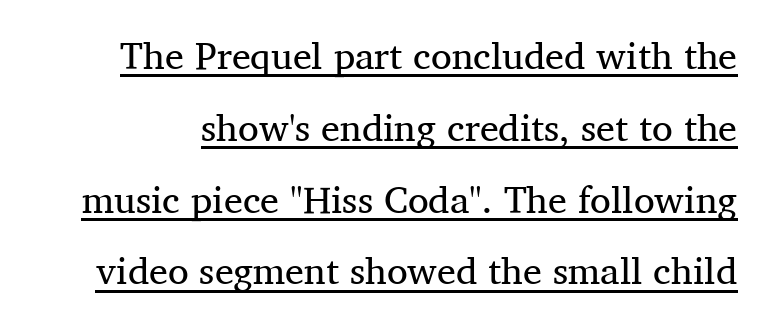
Q: Is the text bold? A: No.
Q: Is the text italic (slanted)? A: No, it is upright.
Q: Is the typeface a serif or a sans-serif typeface? A: Serif.
Q: Is the text underlined? A: Yes.
Q: Is the spacing between letters normal or unusually wide? A: Normal.
Q: Width (condensed, normal, or wide)? A: Normal.
Q: Stroke contrast? A: Medium.
Q: x-height? A: Medium.
Q: Monospaced? A: No.
